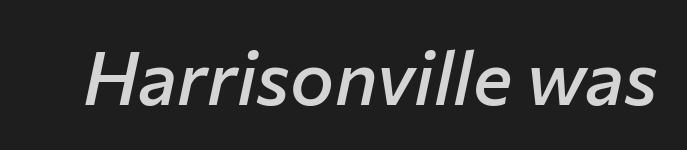
Only glyphs here, with clear space below each row. Is the type slanted? Yes — the strokes lean at a clear angle. Short note: letters normally spaced. Typesetter's note: demi weight, one step under bold. A typesetter would call this proportional, since set widths differ per character.
